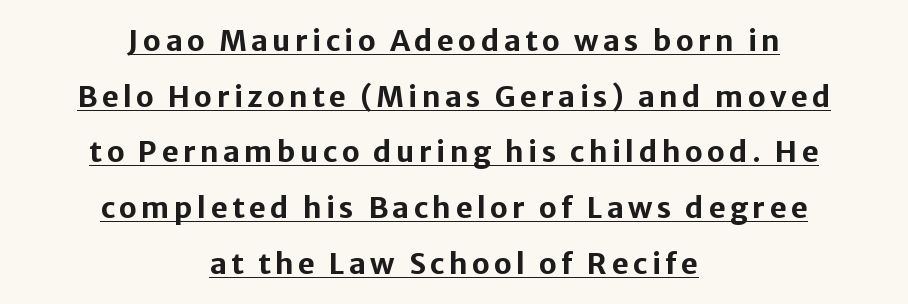
{"serif": "no", "italic": "no", "bold": "yes", "weight": "bold", "width": "normal", "stroke_contrast": "low", "x_height": "medium", "monospaced": "no", "underline": "yes", "align": "center", "line_spacing": "loose", "line_spacing_ratio": 1.92, "glyph_px": 29}
